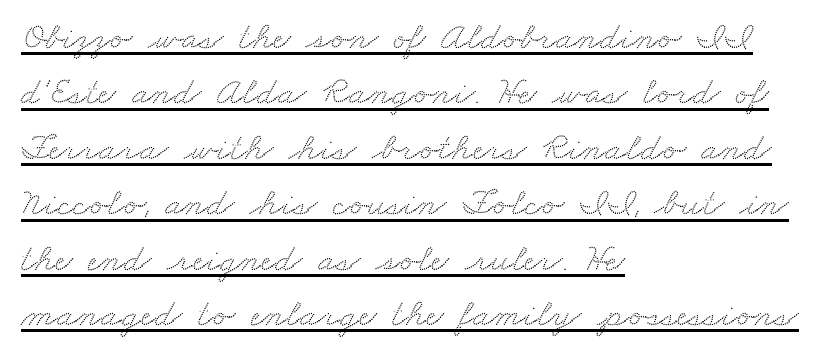
Q: Is the typeface a serif or a sans-serif typeface? A: Serif.
Q: Is the text underlined? A: Yes.
Q: How is the paragraph aligned? A: Left-aligned.
Q: Is the spacing between letters normal or unusually wide? A: Normal.
Q: Is the spacing between lines tight, normal or loose? A: Normal.
Q: Width (condensed, normal, or wide)? A: Wide.
Q: Stroke contrast? A: Medium.
Q: x-height? A: Small.
Q: Monospaced? A: No.
